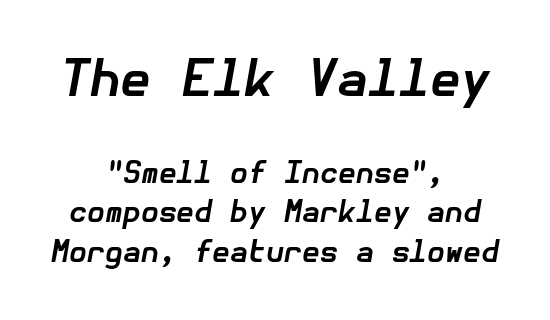
This sample keeps an unexceptional amount of space between lines. The type is set solid horizontally, with unmodified tracking. These lines carry a lot of weight — the face is fully bold. If you drew a line through each stem, it would be angled.
